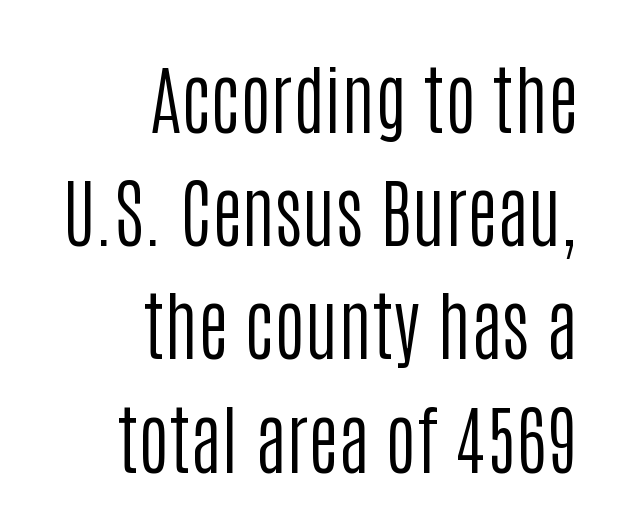
{"serif": "no", "italic": "no", "bold": "no", "weight": "regular", "width": "condensed", "stroke_contrast": "low", "x_height": "large", "monospaced": "no", "underline": "no", "align": "right", "line_spacing": "normal", "line_spacing_ratio": 1.51, "letter_spacing": "normal", "letter_spacing_em": 0.0, "glyph_px": 75}
